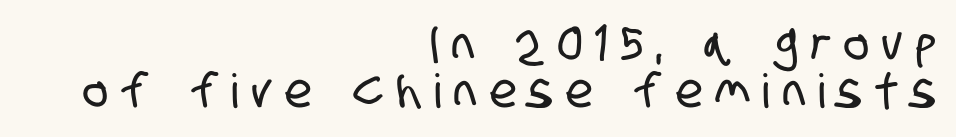
The passage shown is not underscored anywhere. Tightly led — the rows are bunched. Character widths vary here, with narrow letters taking less room than wide ones. This rendering widens character spacing well past its baseline value.
